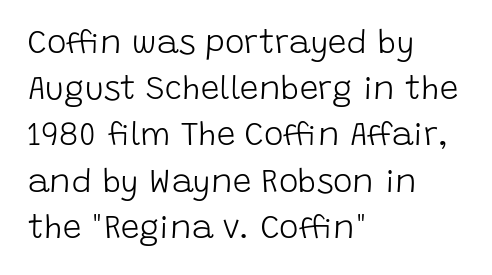
Students, observe: this is what conventionally led text looks like. Caption: face not bold, strokes unweighted. Characters remain perfectly vertical along every line. Does the copy run flush right? No — it runs flush left.
